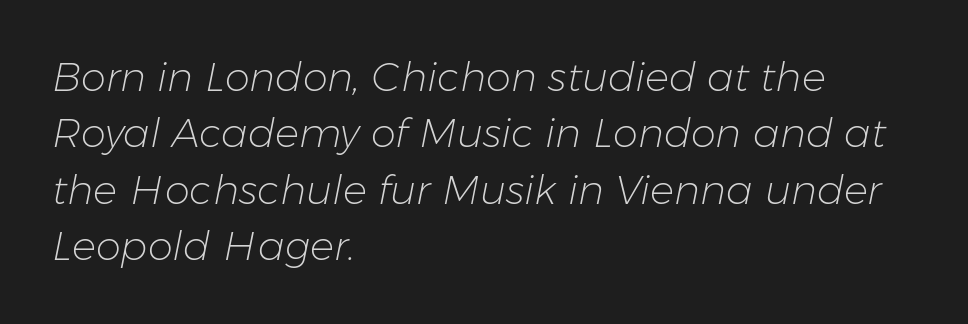
{"italic": "yes", "lean": "right", "slant_degrees": 11, "bold": "no", "weight": "light", "width": "normal", "stroke_contrast": "low", "x_height": "medium", "monospaced": "no", "underline": "no", "align": "left", "line_spacing": "normal", "line_spacing_ratio": 1.41, "letter_spacing": "normal", "letter_spacing_em": 0.0, "glyph_px": 40}
